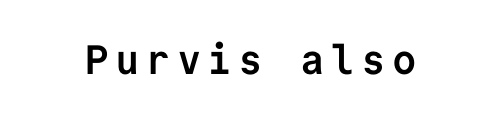
The image shows 41 px semibold sans-serif type, upright, monospaced; set not underlined; low stroke contrast and a medium x-height.
